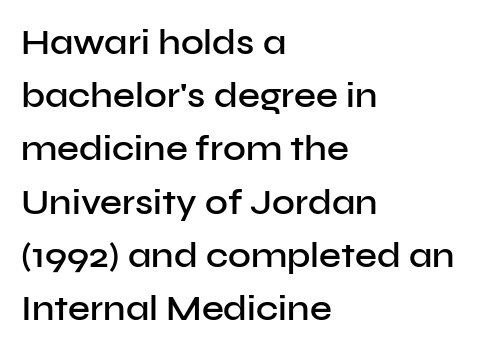
Q: Is the text bold? A: Semi-bold.
Q: Is the text italic (slanted)? A: No, it is upright.
Q: Is the typeface a serif or a sans-serif typeface? A: Sans-serif.
Q: Is the text underlined? A: No.
Q: How is the paragraph aligned? A: Left-aligned.
Q: Is the spacing between letters normal or unusually wide? A: Normal.
Q: Is the spacing between lines tight, normal or loose? A: Normal.
Q: Width (condensed, normal, or wide)? A: Normal.
Q: Stroke contrast? A: Low.
Q: x-height? A: Medium.
Q: Monospaced? A: No.
